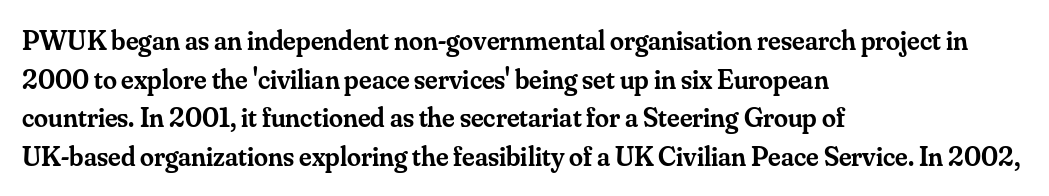
Where is the straight margin? On the left. Note the varied advance widths — an 'i' is clearly narrower than an 'm'. Do the letters lean? They stand straight. How would I describe the line gaps? Plain and ordinary. Lines of text with bare space underneath.
